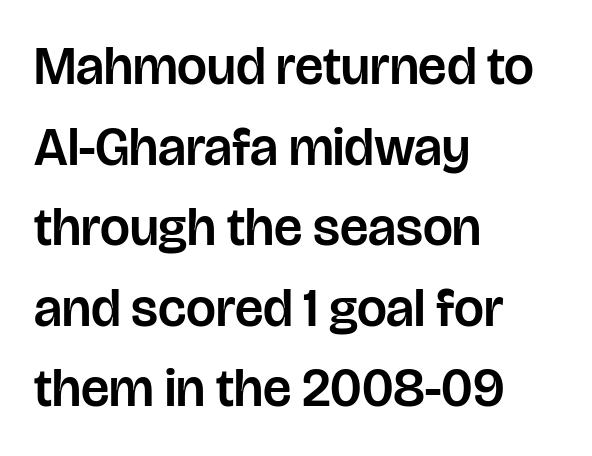
The gap between lines stays unmarked. Honestly, the row spacing looks completely unremarkable. The typography opts for an upright posture over an oblique one. Short and long lines alike share a common starting point at left. No feet cap the strokes, marking this as sans-serif type. The passage shown is typed in a proportional face where columns would drift.
